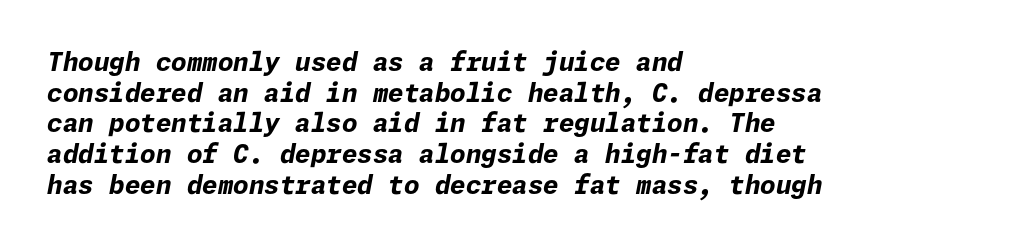
Which margin do the lines hug? The left one — the right edge is uneven. Just letters on the line, the space beneath them empty. The sample has been set heavy, in full bold. There is no visible air inserted between adjacent glyphs. This sample uses an oblique cut, with every glyph tilted off the vertical.
